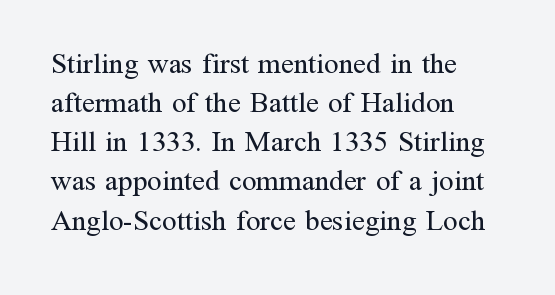
The image shows 29 px regular-weight serif type, upright; set left-aligned, normal line spacing (1.35x), normal letter spacing, not underlined; medium stroke contrast and a medium x-height.
